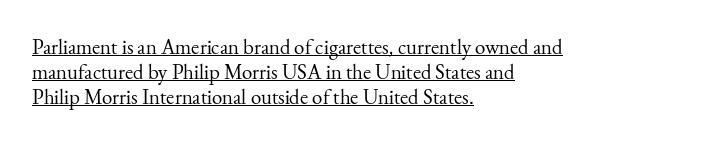
Default kerning and tracking; the words read as compact shapes. Unbolded letterforms with no extra heft. The string is rendered with underlining switched on. Does the lettering tilt? It doesn't — this is upright. The rag falls on the right side of this text block.
